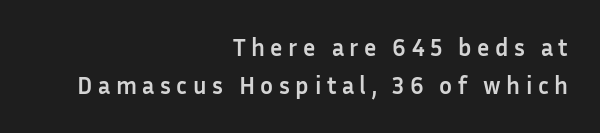
{"italic": "no", "bold": "yes", "underline": "no", "align": "right", "line_spacing": "normal", "line_spacing_ratio": 1.59, "letter_spacing": "wide", "letter_spacing_em": 0.23, "glyph_px": 24}
